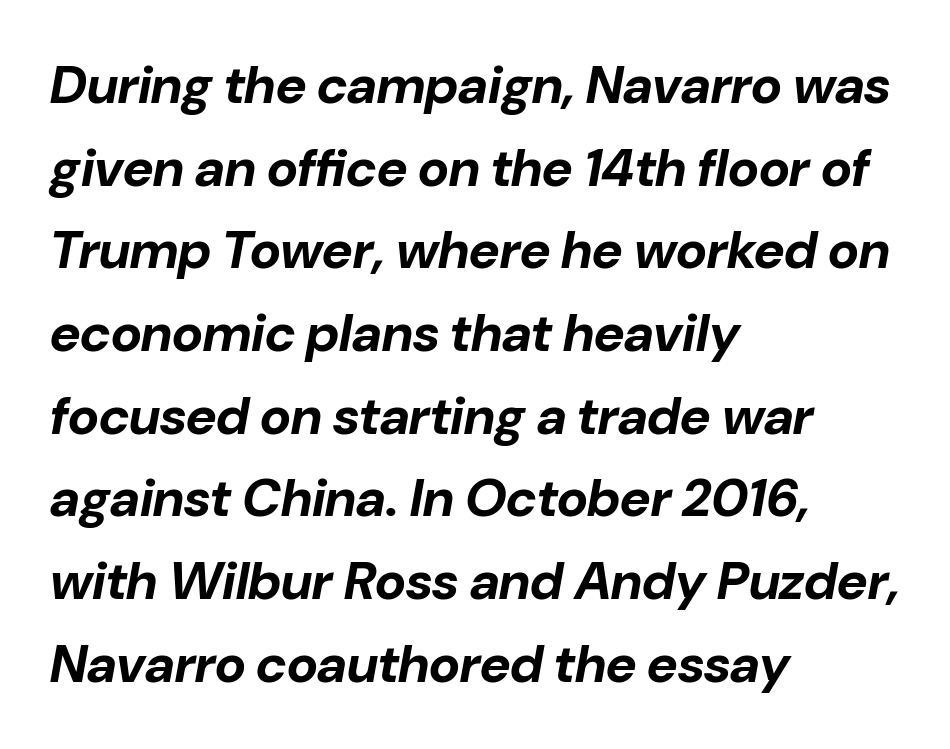
{"italic": "yes", "lean": "right", "slant_degrees": 10, "bold": "yes", "weight": "bold", "width": "normal", "stroke_contrast": "low", "x_height": "medium", "monospaced": "no", "underline": "no", "align": "left", "line_spacing": "normal", "line_spacing_ratio": 1.56, "letter_spacing": "normal", "letter_spacing_em": 0.0, "glyph_px": 53}
